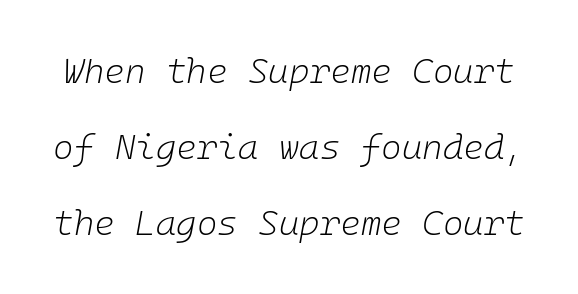
The image shows 35 px light type, italic (leaning right); set loose line spacing (2.17x), normal letter spacing, not underlined; low stroke contrast and a medium x-height.
